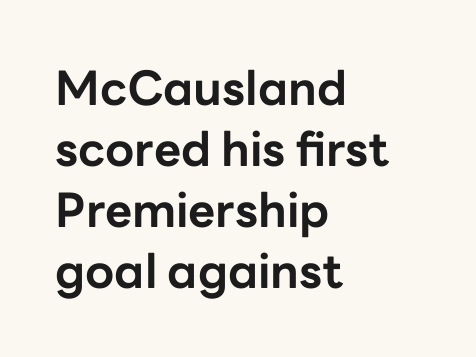
{"serif": "no", "italic": "no", "bold": "yes", "weight": "bold", "width": "normal", "stroke_contrast": "low", "x_height": "medium", "monospaced": "no", "underline": "no", "align": "left", "line_spacing": "normal", "line_spacing_ratio": 1.3, "letter_spacing": "normal", "letter_spacing_em": 0.0, "glyph_px": 47}
